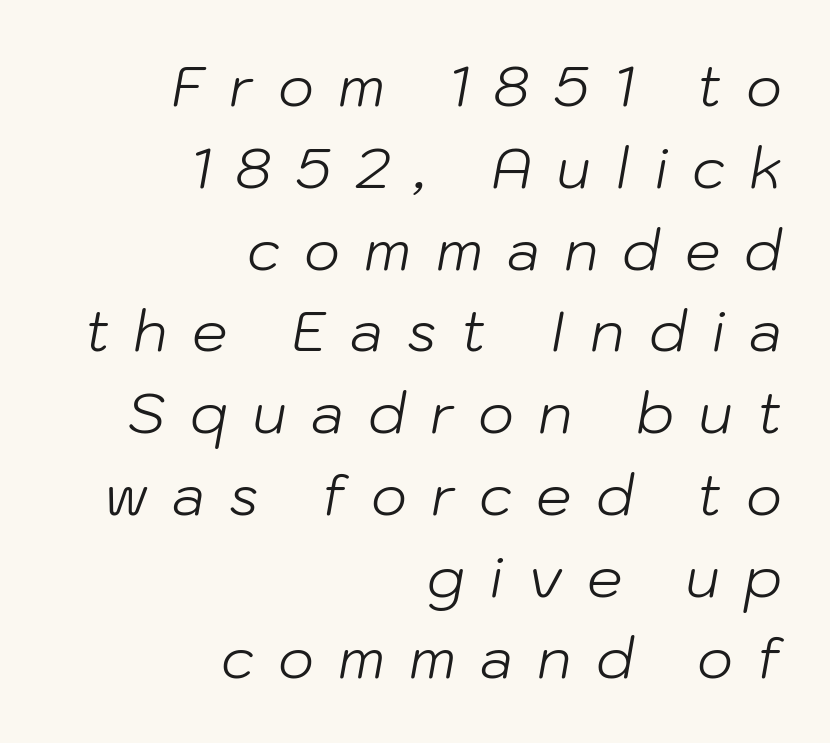
The image shows 56 px light type, italic (leaning right); set right-aligned, normal line spacing (1.46x), unusually wide letter spacing (+0.43 em), not underlined; low stroke contrast and a medium x-height.
